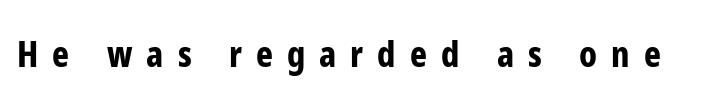
Q: Is the text bold? A: Yes.
Q: Is the text italic (slanted)? A: No, it is upright.
Q: Is the typeface a serif or a sans-serif typeface? A: Sans-serif.
Q: Is the text underlined? A: No.
Q: Is the spacing between letters normal or unusually wide? A: Unusually wide.
Q: Width (condensed, normal, or wide)? A: Condensed.
Q: Stroke contrast? A: Low.
Q: x-height? A: Medium.
Q: Monospaced? A: No.
